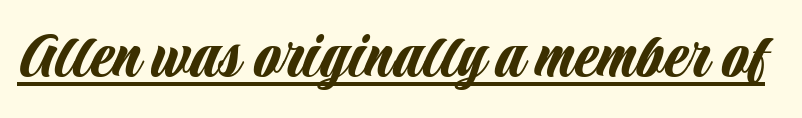
Q: Is the text italic (slanted)? A: Yes.
Q: Is the typeface a serif or a sans-serif typeface? A: Sans-serif.
Q: Is the text underlined? A: Yes.
Q: Is the spacing between letters normal or unusually wide? A: Normal.
Q: Width (condensed, normal, or wide)? A: Condensed.
Q: Stroke contrast? A: Low.
Q: x-height? A: Large.
Q: Monospaced? A: No.
